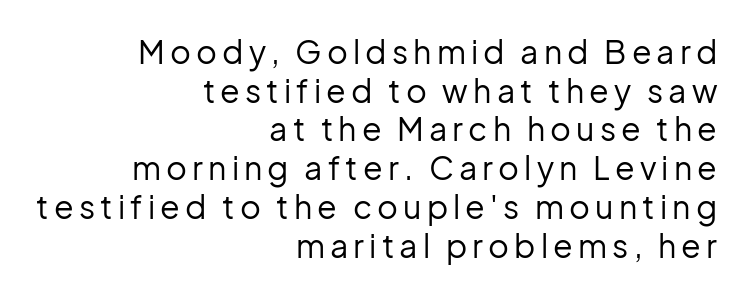
No word sits above an underline. Here the designer chose a conventional face with non-uniform glyph widths. A roman cut, with each character standing at attention. Counters stay open thanks to moderate or lighter strokes. Grotesque or geometric, the face here clearly has no serifs.
